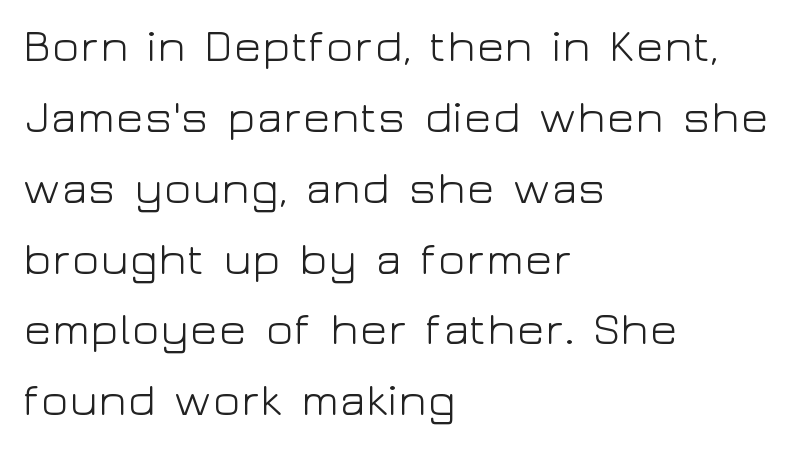
{"serif": "no", "italic": "no", "bold": "no", "weight": "light", "width": "wide", "stroke_contrast": "low", "x_height": "medium", "monospaced": "no", "underline": "no", "align": "left", "line_spacing": "normal", "line_spacing_ratio": 1.54, "letter_spacing": "normal", "letter_spacing_em": 0.0, "glyph_px": 46}
